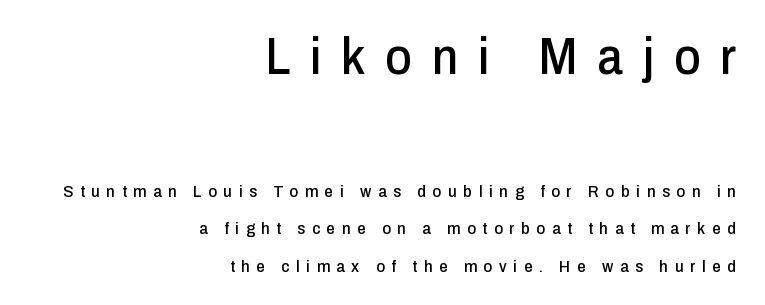
Just letters on the line, the space beneath them empty. Think of a printed novel: that variable character pitch is what you see here. Regarding leading, the lines here are spaced well apart. Posture: straight, roman, zero tilt. The composition opens big and finishes small.
